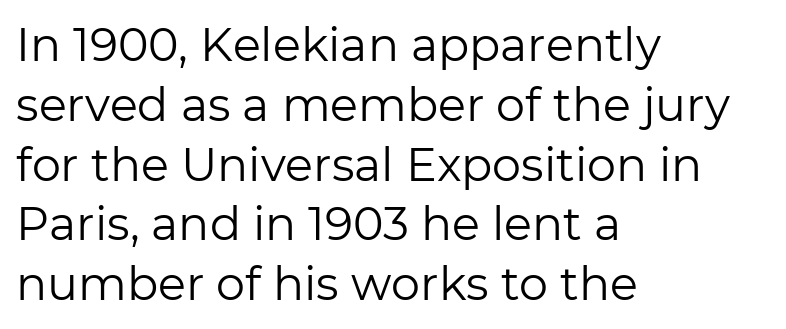
The image shows 46 px regular-weight sans-serif type, upright; set left-aligned, normal line spacing (1.3x), normal letter spacing, not underlined; low stroke contrast and a medium x-height.
